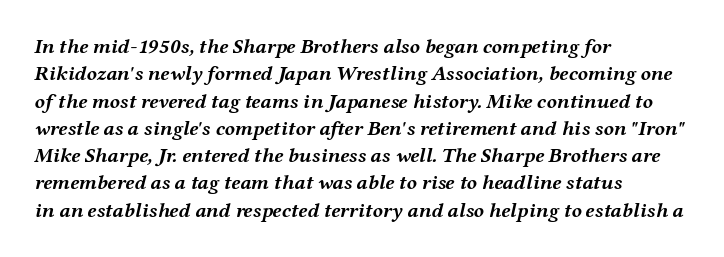
Chunky letters — that's bold for sure. A bare baseline throughout the passage. Every character sits at an angle, as italics do. The rag falls on the right side of this text block. Default kerning and tracking; the words read as compact shapes.
